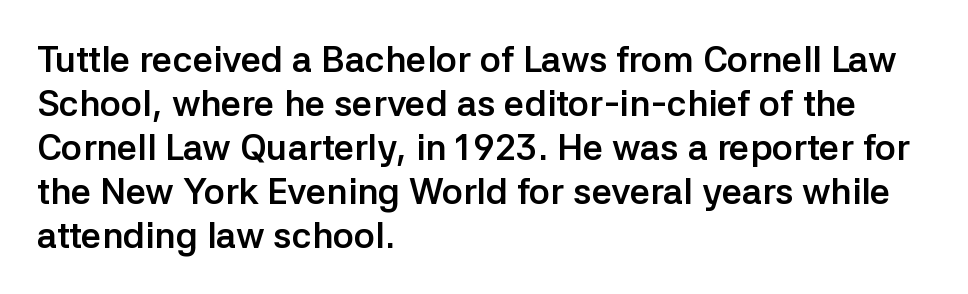
Q: Is the text bold? A: Yes.
Q: Is the text italic (slanted)? A: No, it is upright.
Q: Is the typeface a serif or a sans-serif typeface? A: Sans-serif.
Q: Is the text underlined? A: No.
Q: How is the paragraph aligned? A: Left-aligned.
Q: Is the spacing between letters normal or unusually wide? A: Normal.
Q: Width (condensed, normal, or wide)? A: Normal.
Q: Stroke contrast? A: Low.
Q: x-height? A: Medium.
Q: Monospaced? A: No.
